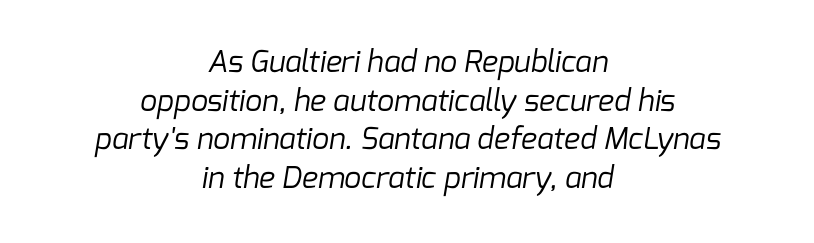
The image shows 30 px regular-weight sans-serif type; set centered, normal line spacing (1.29x), normal letter spacing, not underlined; low stroke contrast and a medium x-height.
